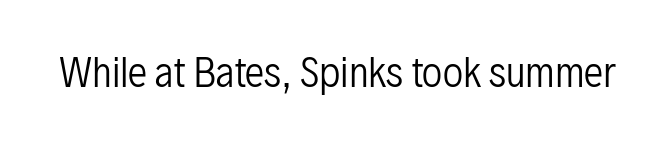
Q: Is the text bold? A: No.
Q: Is the text italic (slanted)? A: No, it is upright.
Q: Is the typeface a serif or a sans-serif typeface? A: Sans-serif.
Q: Is the text underlined? A: No.
Q: Is the spacing between letters normal or unusually wide? A: Normal.
Q: Width (condensed, normal, or wide)? A: Condensed.
Q: Stroke contrast? A: Low.
Q: x-height? A: Medium.
Q: Monospaced? A: No.
